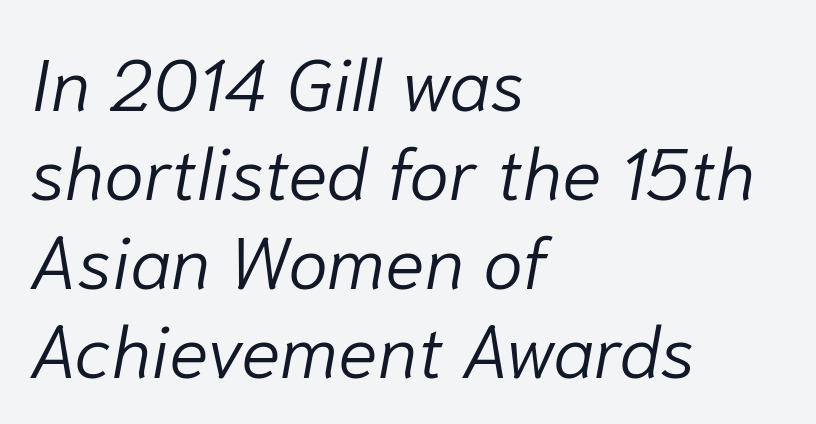
{"italic": "yes", "lean": "right", "slant_degrees": 10, "bold": "no", "weight": "light", "width": "normal", "stroke_contrast": "low", "x_height": "medium", "monospaced": "no", "underline": "no", "align": "left", "line_spacing_ratio": 1.22, "letter_spacing": "normal", "letter_spacing_em": 0.0, "glyph_px": 73}
